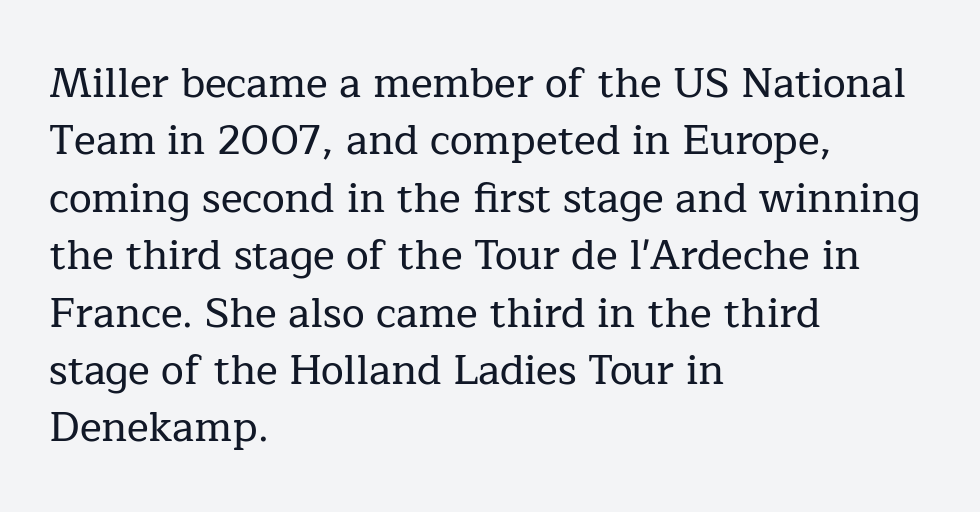
Note the varied advance widths — an 'i' is clearly narrower than an 'm'. Serifs: yes, visible at the terminals of the letterforms. Check the space under the baseline: it is left empty. The rendering anchors every line to the left-hand side. Students, note that the glyphs here touch the page at normal intervals. The axis of the letterforms is exactly vertical.
